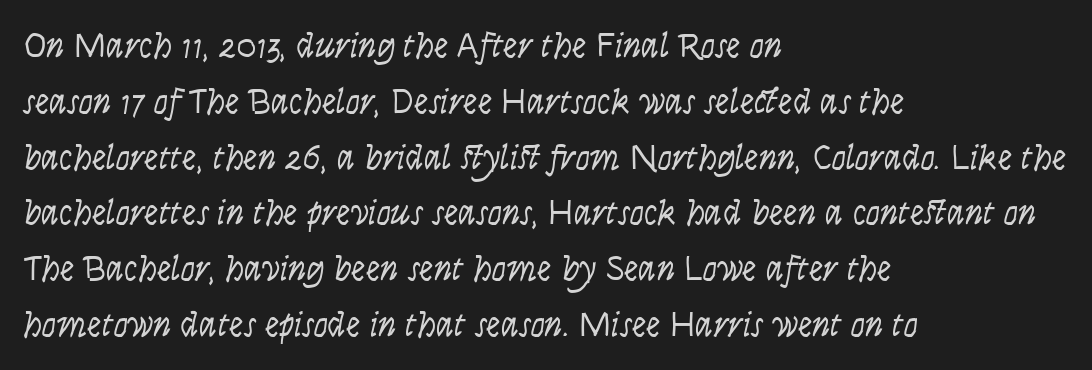
{"serif": "no", "bold": "no", "weight": "light", "width": "condensed", "stroke_contrast": "low", "x_height": "large", "monospaced": "no", "underline": "no", "align": "left", "line_spacing": "normal", "line_spacing_ratio": 1.55, "letter_spacing": "normal", "letter_spacing_em": 0.0, "glyph_px": 36}
